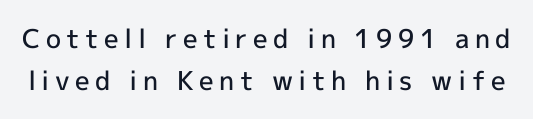
{"italic": "no", "bold": "semi", "underline": "no", "line_spacing": "normal", "line_spacing_ratio": 1.61, "letter_spacing": "wide", "letter_spacing_em": 0.21, "glyph_px": 26}
